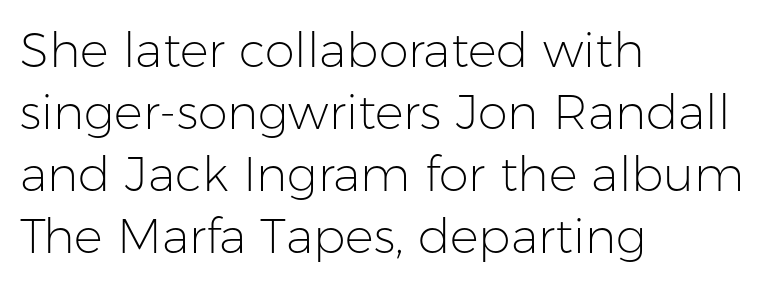
The image shows 48 px light sans-serif type, upright; set left-aligned, normal line spacing (1.29x), normal letter spacing, not underlined; low stroke contrast and a medium x-height.
